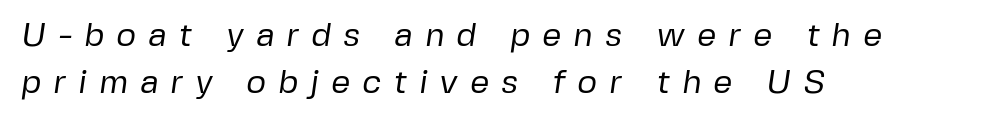
The image shows 34 px regular-weight sans-serif type; set left-aligned, normal line spacing (1.37x), unusually wide letter spacing (+0.35 em), not underlined; low stroke contrast and a medium x-height.
